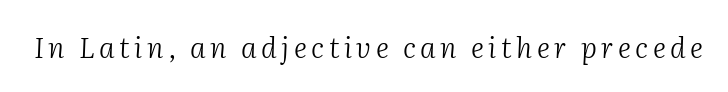
{"serif": "yes", "italic": "yes", "lean": "right", "slant_degrees": 2, "bold": "no", "weight": "light", "width": "normal", "stroke_contrast": "medium", "x_height": "medium", "monospaced": "no", "underline": "no", "glyph_px": 28}
